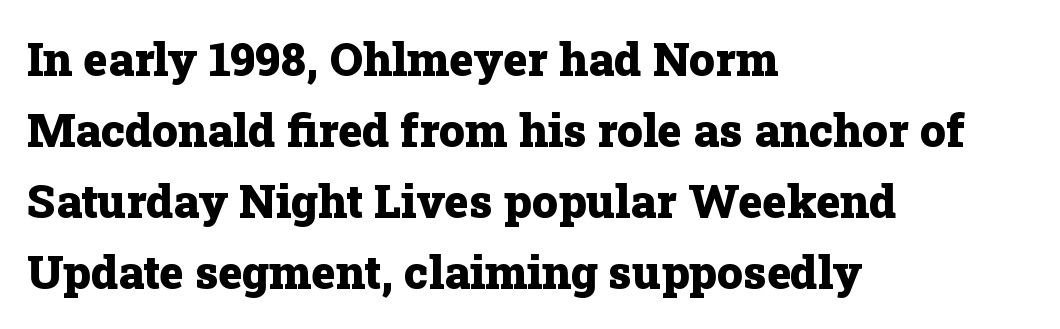
Q: Is the text bold? A: Yes.
Q: Is the text italic (slanted)? A: No, it is upright.
Q: Is the typeface a serif or a sans-serif typeface? A: Serif.
Q: Is the text underlined? A: No.
Q: How is the paragraph aligned? A: Left-aligned.
Q: Is the spacing between letters normal or unusually wide? A: Normal.
Q: Is the spacing between lines tight, normal or loose? A: Normal.
Q: Width (condensed, normal, or wide)? A: Normal.
Q: Stroke contrast? A: Low.
Q: x-height? A: Medium.
Q: Monospaced? A: No.
